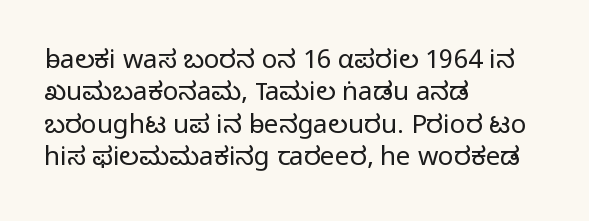
{"italic": "no", "bold": "no", "underline": "no", "align": "left", "line_spacing": "normal", "line_spacing_ratio": 1.25, "letter_spacing": "normal", "letter_spacing_em": 0.0, "glyph_px": 26}
